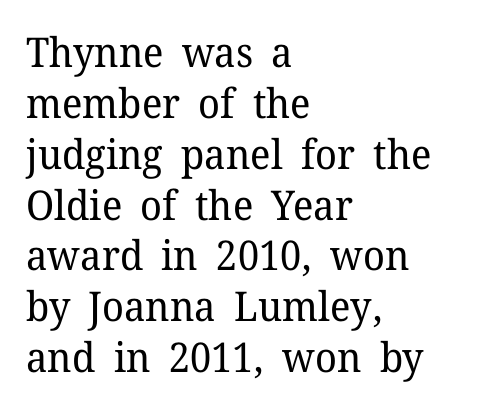
The image shows 41 px regular-weight serif type, upright; set left-aligned, line spacing 1.24x, normal letter spacing, not underlined; low stroke contrast and a medium x-height.
